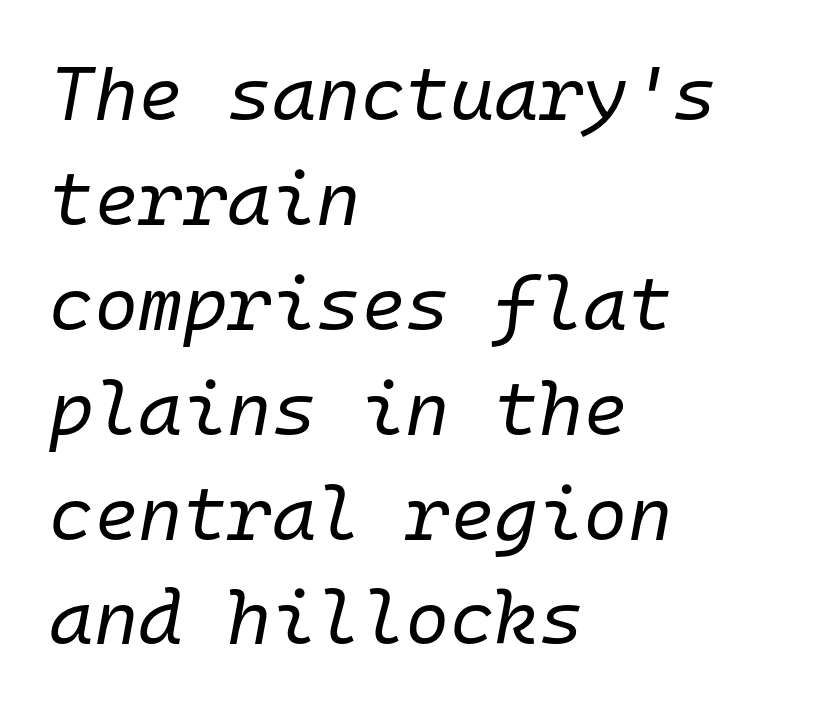
The image shows 76 px regular-weight type, italic (leaning right), monospaced; set left-aligned, normal line spacing (1.38x), normal letter spacing, not underlined; low stroke contrast and a medium x-height.
